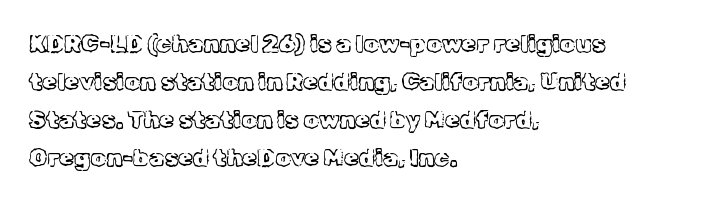
{"italic": "no", "bold": "no", "underline": "no", "align": "left", "line_spacing": "normal", "line_spacing_ratio": 1.58, "letter_spacing": "normal", "letter_spacing_em": 0.0, "glyph_px": 24}
